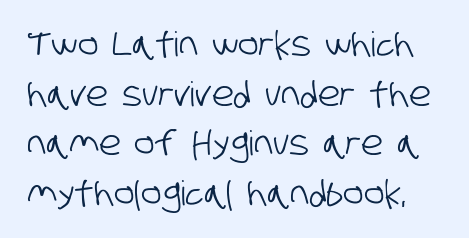
Q: Is the typeface a serif or a sans-serif typeface? A: Sans-serif.
Q: Is the text underlined? A: No.
Q: Is the spacing between letters normal or unusually wide? A: Normal.
Q: Is the spacing between lines tight, normal or loose? A: Normal.
Q: Width (condensed, normal, or wide)? A: Condensed.
Q: Stroke contrast? A: Low.
Q: x-height? A: Large.
Q: Monospaced? A: No.
